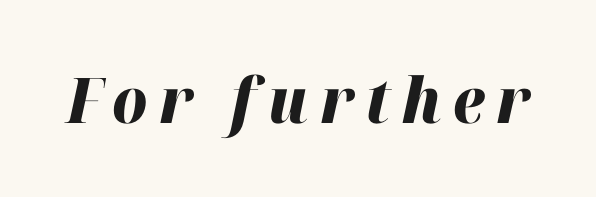
{"italic": "yes", "lean": "right", "slant_degrees": 12, "bold": "yes", "weight": "heavy", "width": "normal", "stroke_contrast": "high", "x_height": "medium", "monospaced": "no", "underline": "no", "glyph_px": 63}
